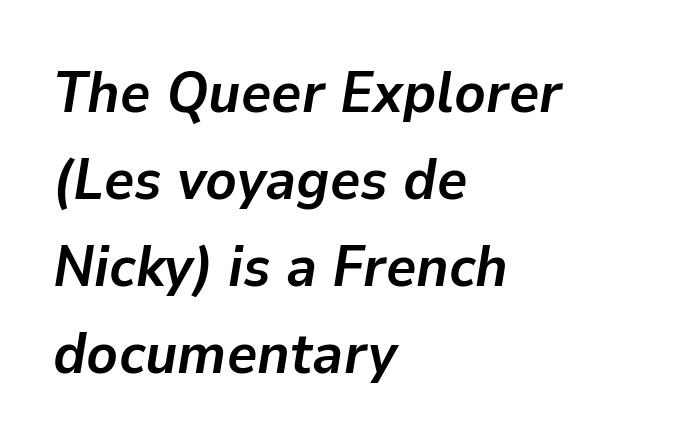
{"italic": "yes", "lean": "right", "slant_degrees": 9, "bold": "yes", "weight": "semibold", "width": "normal", "stroke_contrast": "low", "x_height": "medium", "monospaced": "no", "underline": "no", "align": "left", "line_spacing": "normal", "line_spacing_ratio": 1.5, "letter_spacing": "normal", "letter_spacing_em": 0.0, "glyph_px": 58}
